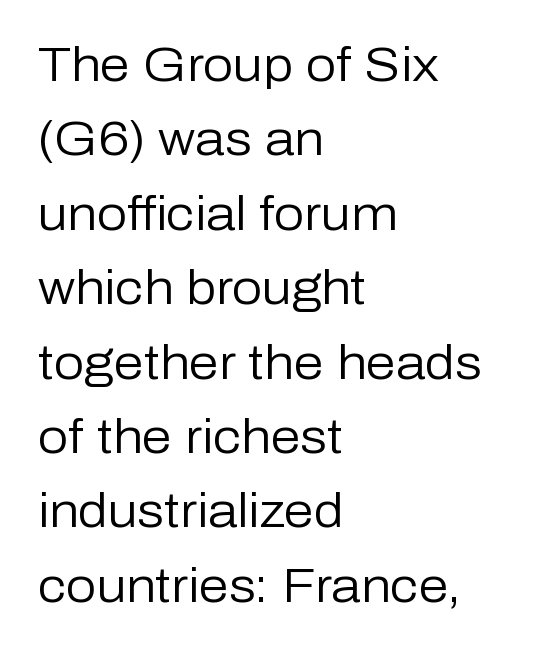
The image shows 48 px regular-weight sans-serif type, upright; set left-aligned, normal line spacing (1.55x), normal letter spacing, not underlined; low stroke contrast and a medium x-height.
